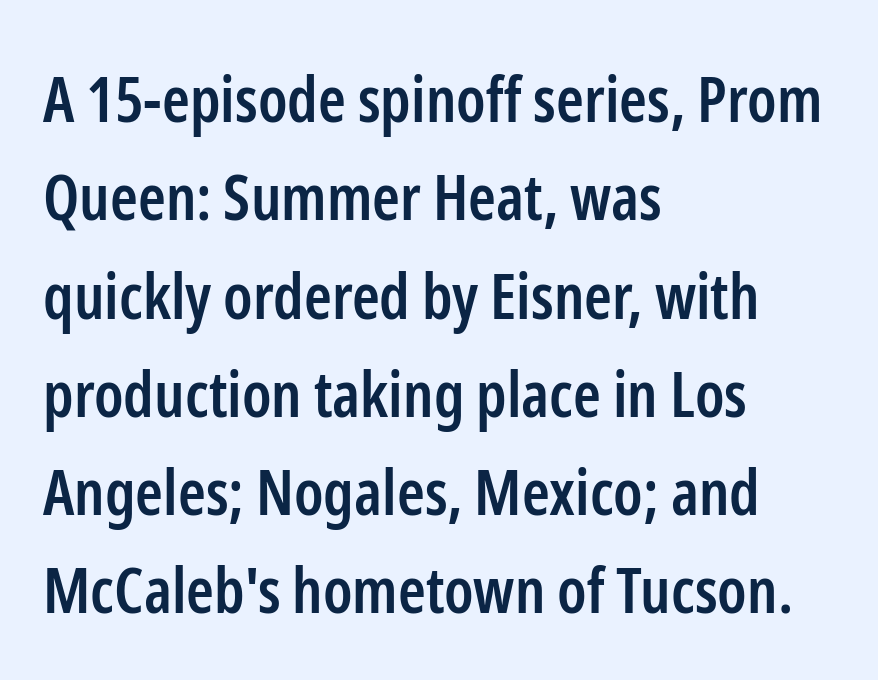
{"serif": "no", "italic": "no", "bold": "semi", "weight": "semibold", "width": "condensed", "stroke_contrast": "low", "x_height": "medium", "monospaced": "no", "underline": "no", "align": "left", "line_spacing": "normal", "line_spacing_ratio": 1.56, "letter_spacing": "normal", "letter_spacing_em": 0.0, "glyph_px": 63}
